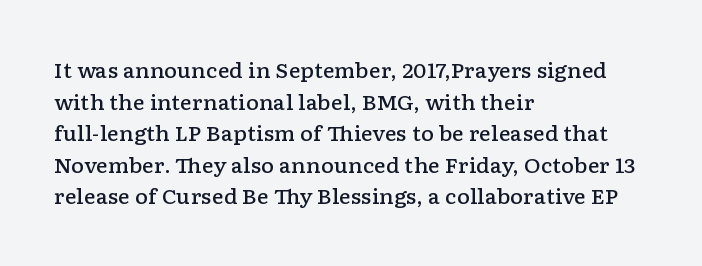
The image shows 20 px text type, upright; set left-aligned, normal line spacing (1.58x), normal letter spacing, not underlined.
